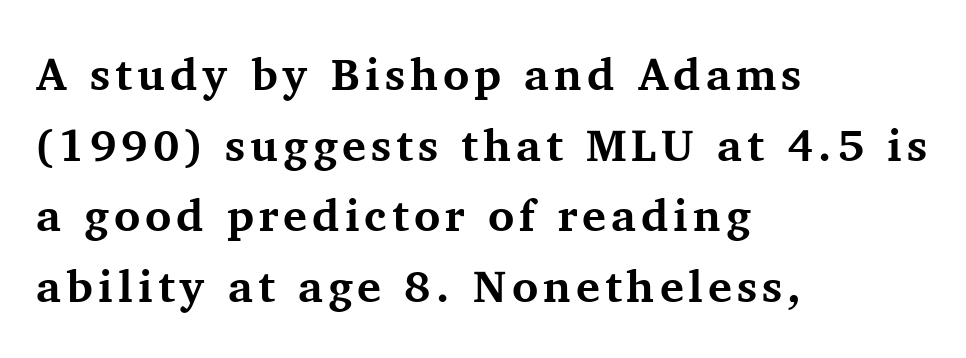
You could not count columns in this text — the font is proportionally spaced. Rule under the text: the space is simply empty. The rendering shows small feet on the letterforms — a serif design. Layout note: lines flush left.
